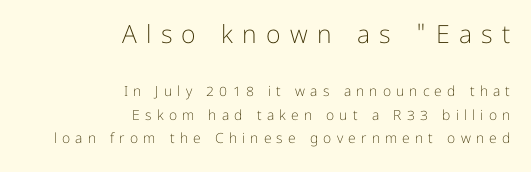
Q: Is the text bold? A: No.
Q: Is the text italic (slanted)? A: No, it is upright.
Q: Is the text underlined? A: No.
Q: How is the paragraph aligned? A: Right-aligned.
Q: Is the spacing between letters normal or unusually wide? A: Unusually wide.
Q: Is the spacing between lines tight, normal or loose? A: Normal.
Q: Which block of text is set in a larger size, the first (top) or the second (bottom)? A: The first (top) one.
